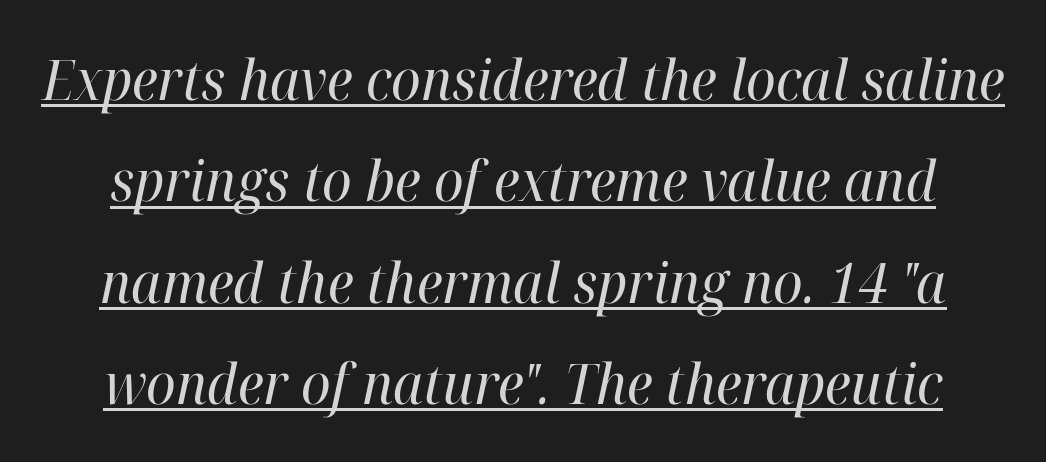
{"serif": "yes", "italic": "yes", "lean": "right", "slant_degrees": 12, "bold": "no", "weight": "regular", "width": "normal", "stroke_contrast": "high", "x_height": "medium", "monospaced": "no", "underline": "yes", "line_spacing_ratio": 1.81, "letter_spacing": "normal", "letter_spacing_em": 0.0, "glyph_px": 56}
